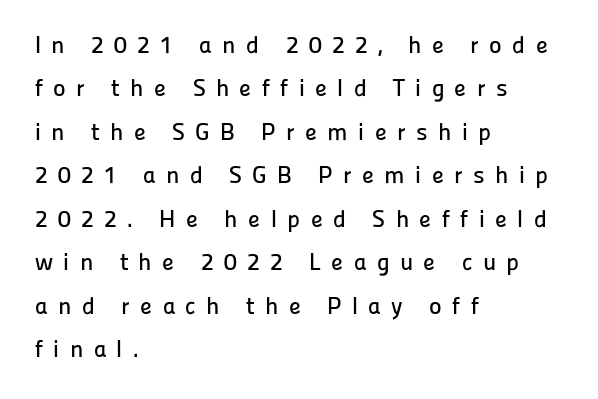
Q: Is the text italic (slanted)? A: No, it is upright.
Q: Is the text underlined? A: No.
Q: How is the paragraph aligned? A: Left-aligned.
Q: Is the spacing between letters normal or unusually wide? A: Unusually wide.
